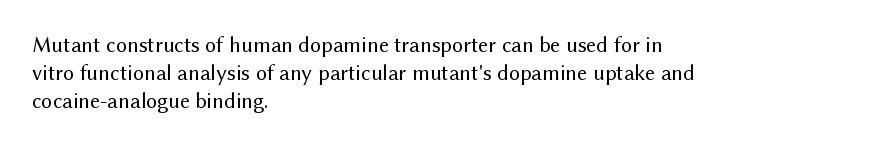
Q: Is the text bold? A: No.
Q: Is the text italic (slanted)? A: No, it is upright.
Q: Is the text underlined? A: No.
Q: How is the paragraph aligned? A: Left-aligned.
Q: Is the spacing between letters normal or unusually wide? A: Normal.
Q: Is the spacing between lines tight, normal or loose? A: Normal.
